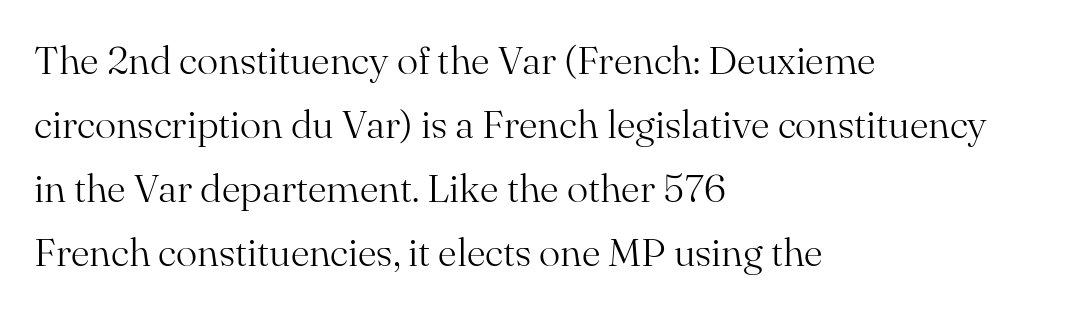
The image shows 40 px light serif type, upright; set left-aligned, normal line spacing (1.6x), normal letter spacing, not underlined; medium stroke contrast and a small x-height.
